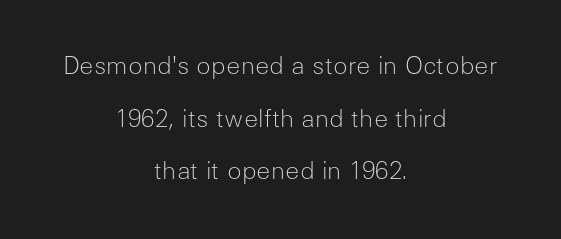
Q: Is the text bold? A: No.
Q: Is the text italic (slanted)? A: No, it is upright.
Q: Is the text underlined? A: No.
Q: How is the paragraph aligned? A: Centered.
Q: Is the spacing between letters normal or unusually wide? A: Normal.
Q: Is the spacing between lines tight, normal or loose? A: Loose.
